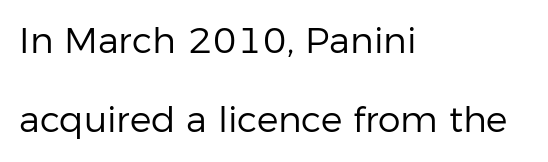
The image shows 36 px regular-weight sans-serif type, upright; set left-aligned, loose line spacing (2.19x), normal letter spacing, not underlined; low stroke contrast and a medium x-height.
